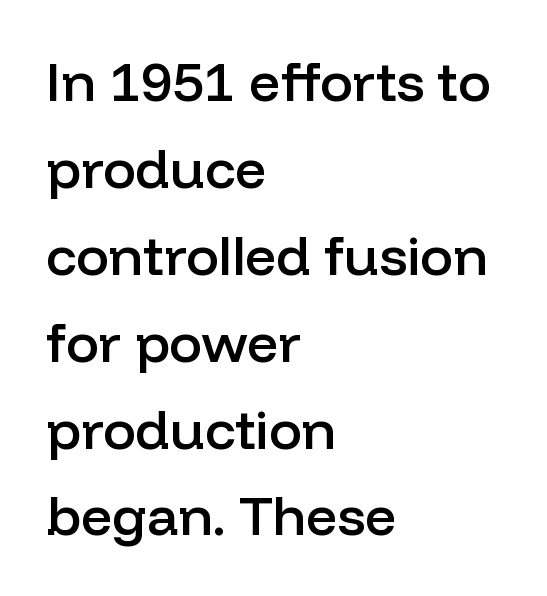
Leading: standard. In terms of letterspacing, this is plain default setting. The rendering shows plain stroke endings on the letterforms — a sans-serif design. In terms of posture, this sample is upright. Character widths vary here, with narrow letters taking less room than wide ones. The passage shown is not underscored anywhere.
